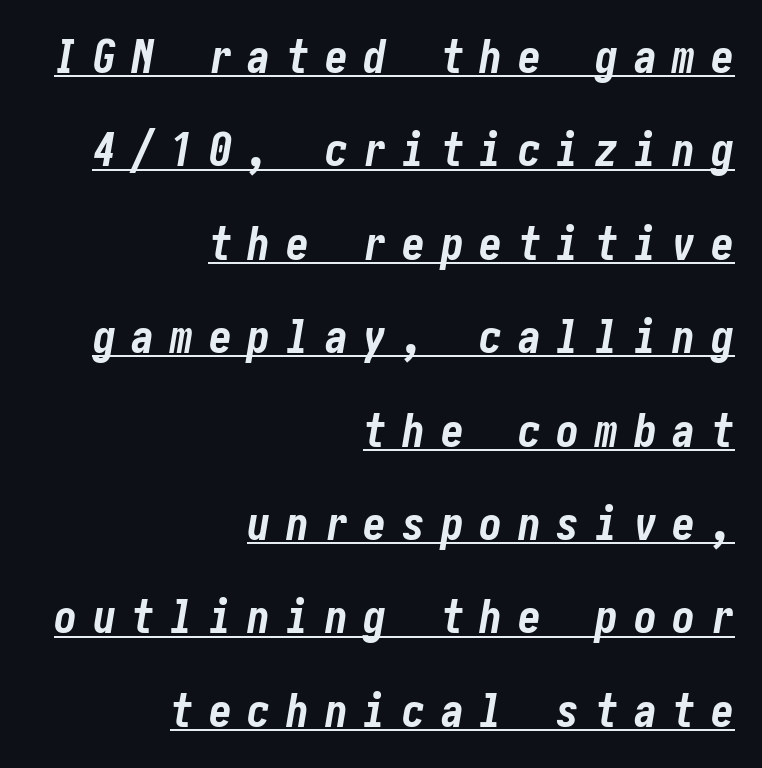
{"italic": "yes", "lean": "right", "slant_degrees": 10, "bold": "yes", "weight": "bold", "width": "condensed", "stroke_contrast": "low", "x_height": "medium", "underline": "yes", "align": "right", "line_spacing": "loose", "line_spacing_ratio": 2.03, "letter_spacing": "wide", "letter_spacing_em": 0.34, "glyph_px": 46}
